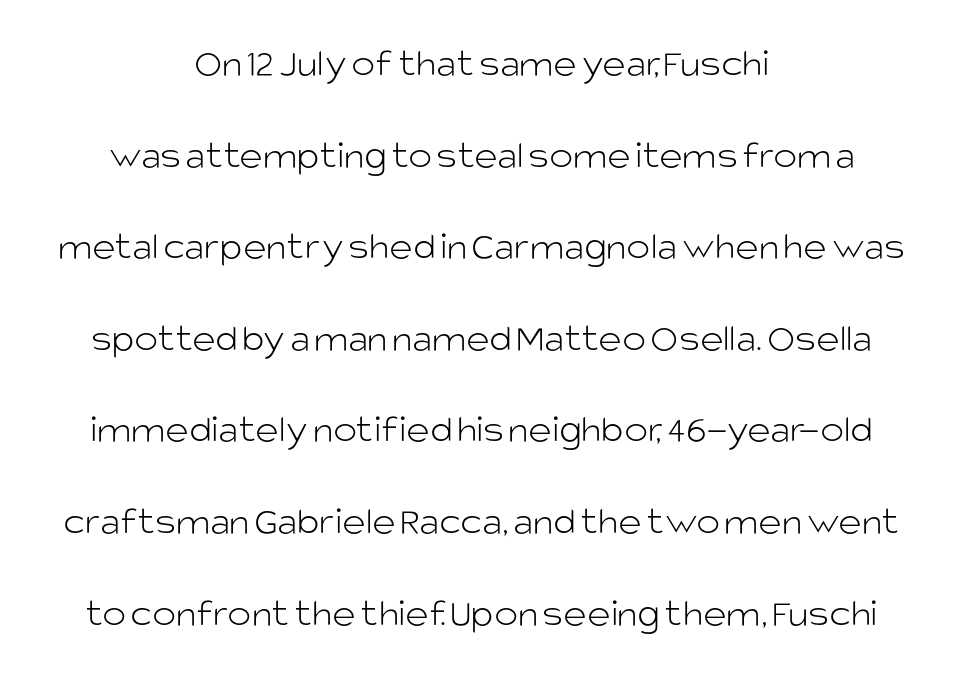
Q: Is the text bold? A: No.
Q: Is the text italic (slanted)? A: No, it is upright.
Q: Is the typeface a serif or a sans-serif typeface? A: Sans-serif.
Q: Is the text underlined? A: No.
Q: How is the paragraph aligned? A: Centered.
Q: Is the spacing between letters normal or unusually wide? A: Normal.
Q: Is the spacing between lines tight, normal or loose? A: Loose.
Q: Width (condensed, normal, or wide)? A: Normal.
Q: Stroke contrast? A: Low.
Q: x-height? A: Large.
Q: Monospaced? A: No.
